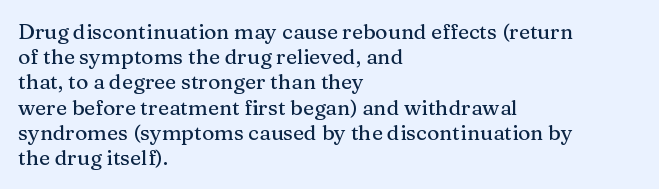
The image shows 21 px text type, upright; set left-aligned, line spacing 1.2x, normal letter spacing, not underlined.
